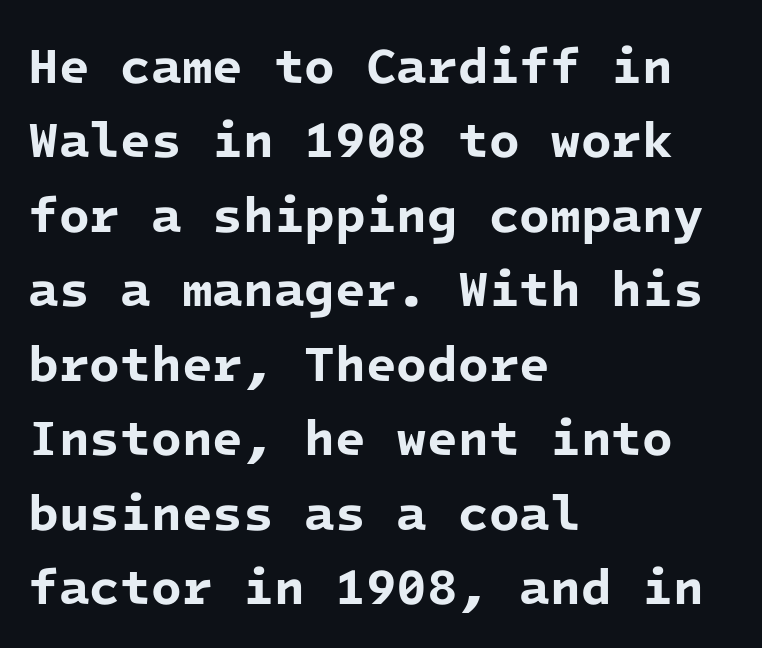
The image shows 50 px bold sans-serif type, monospaced; set left-aligned, normal line spacing (1.49x), normal letter spacing, not underlined; low stroke contrast and a medium x-height.
